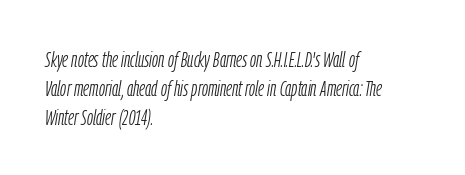
{"italic": "yes", "lean": "right", "slant_degrees": 9, "bold": "no", "underline": "no", "align": "left", "line_spacing": "normal", "line_spacing_ratio": 1.31, "letter_spacing": "normal", "letter_spacing_em": 0.0, "glyph_px": 22}
